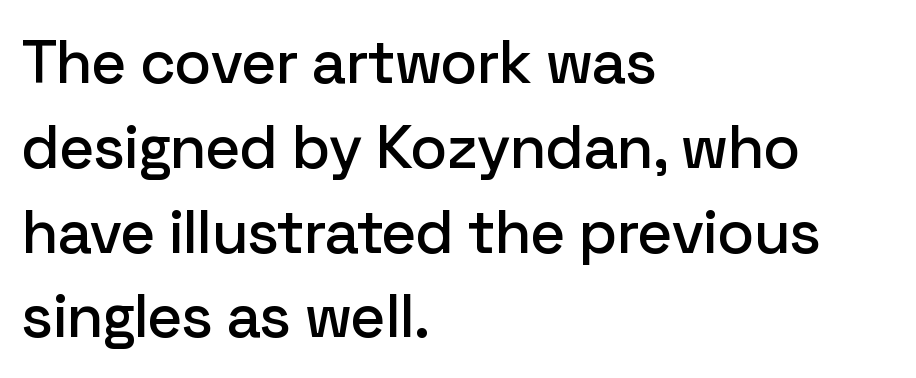
The image shows 61 px sans-serif type, upright; set left-aligned, normal line spacing (1.39x), normal letter spacing, not underlined; low stroke contrast and a medium x-height.
